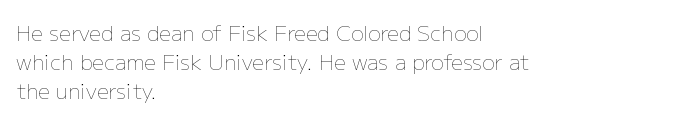
{"italic": "no", "bold": "no", "underline": "no", "align": "left", "line_spacing": "normal", "line_spacing_ratio": 1.37, "letter_spacing": "normal", "letter_spacing_em": 0.0, "glyph_px": 21}
